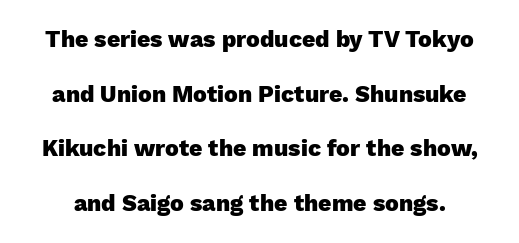
{"italic": "no", "bold": "yes", "underline": "no", "line_spacing": "loose", "line_spacing_ratio": 2.38, "letter_spacing": "normal", "letter_spacing_em": 0.0, "glyph_px": 23}
